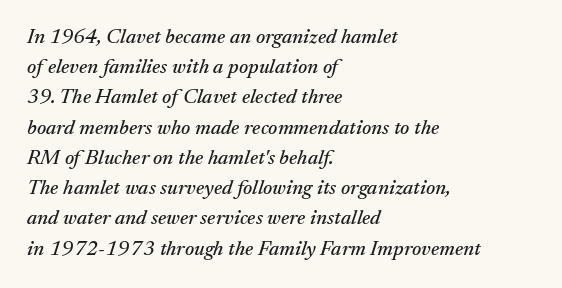
{"italic": "yes", "lean": "right", "slant_degrees": 17, "underline": "no", "align": "left", "line_spacing": "normal", "line_spacing_ratio": 1.44, "letter_spacing": "normal", "letter_spacing_em": 0.0, "glyph_px": 21}
